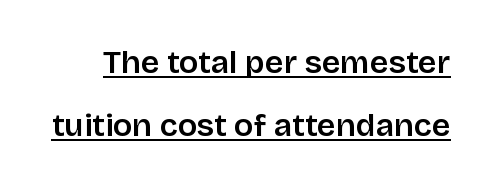
{"serif": "no", "italic": "no", "bold": "semi", "weight": "semibold", "width": "normal", "stroke_contrast": "low", "x_height": "large", "monospaced": "no", "underline": "yes", "line_spacing": "loose", "line_spacing_ratio": 1.96, "letter_spacing": "normal", "letter_spacing_em": 0.0, "glyph_px": 32}
